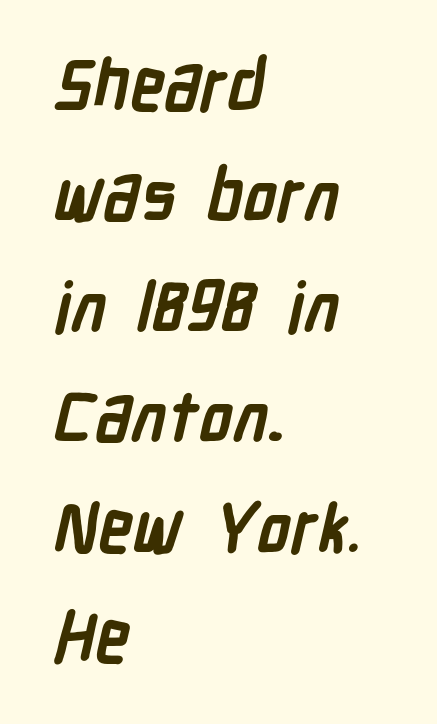
The face used here is proportionally spaced, like ordinary book or web type. Does extra space separate the letters? No, they use regular spacing. Quick note: underline off. A sans-serif font was chosen for this passage.
